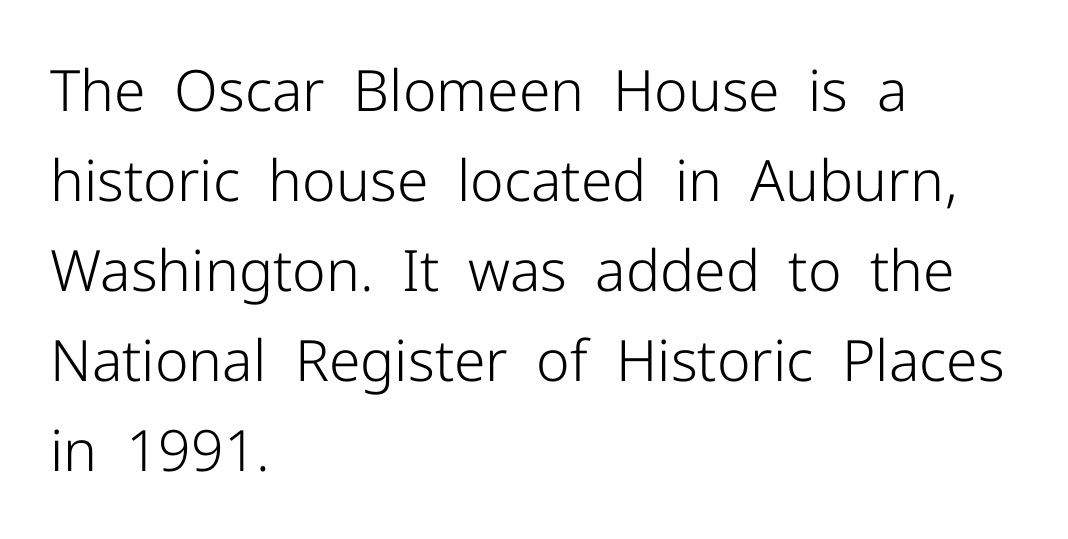
A student would call this left alignment; a typographer would say flush left, rag right. The rendering uses natural spacing where letterforms have individual widths. Stem width sits at or under what a default text font uses. One glance says typical: line gaps are just what's usual.
